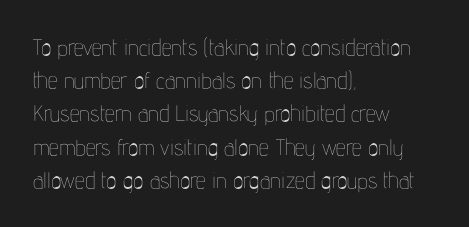
{"italic": "no", "bold": "no", "underline": "no", "align": "left", "line_spacing": "normal", "line_spacing_ratio": 1.51, "letter_spacing": "normal", "letter_spacing_em": 0.0, "glyph_px": 22}
